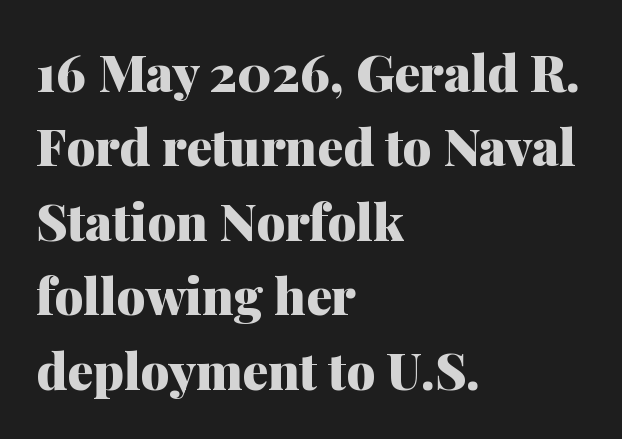
Varying glyph widths throughout — classic text-font behaviour. Each line starts at the same left margin while the right side varies. Summary of weight: heavy, a full bold. Glyph-to-glyph distance matches everyday printed text. The space between consecutive lines is moderate. Quick note: underline off.
